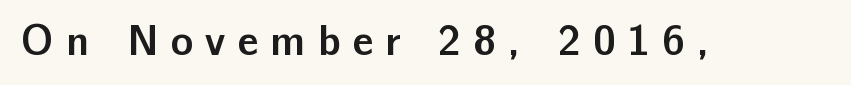
{"serif": "no", "italic": "no", "bold": "yes", "weight": "semibold", "width": "normal", "stroke_contrast": "low", "x_height": "medium", "monospaced": "no", "underline": "no", "letter_spacing": "wide", "letter_spacing_em": 0.28, "glyph_px": 42}
